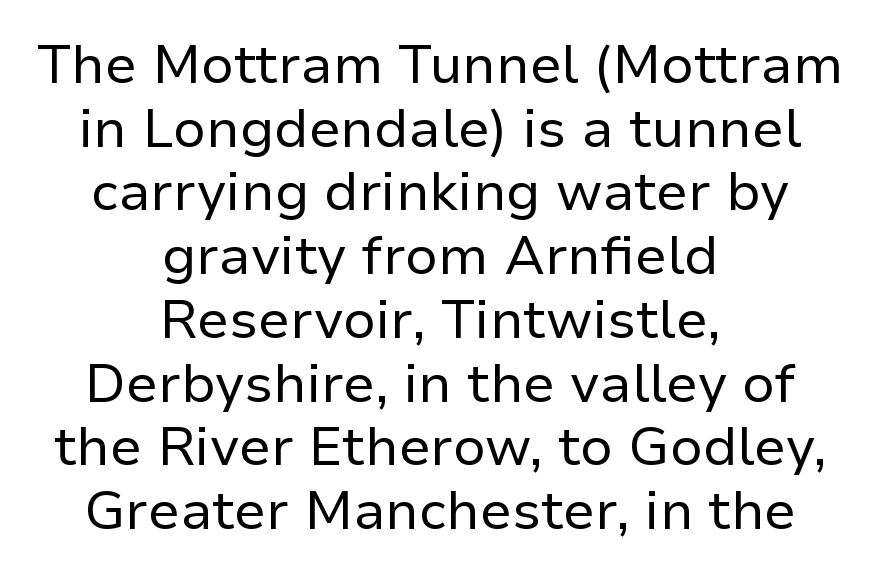
The image shows 54 px regular-weight sans-serif type, upright; set centered, line spacing 1.18x, normal letter spacing, not underlined; low stroke contrast and a medium x-height.
